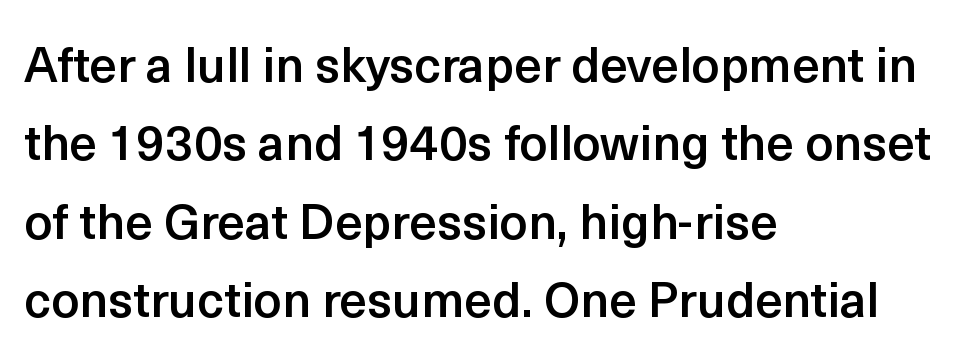
The image shows 49 px semibold sans-serif type, upright; set left-aligned, normal line spacing (1.6x), normal letter spacing, not underlined; a medium x-height.
